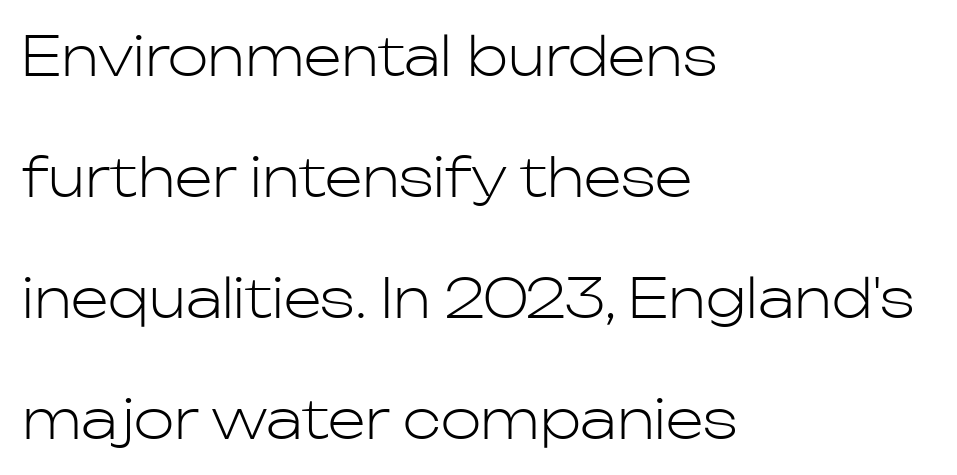
Q: Is the text bold? A: No.
Q: Is the text italic (slanted)? A: No, it is upright.
Q: Is the typeface a serif or a sans-serif typeface? A: Sans-serif.
Q: Is the text underlined? A: No.
Q: How is the paragraph aligned? A: Left-aligned.
Q: Is the spacing between letters normal or unusually wide? A: Normal.
Q: Is the spacing between lines tight, normal or loose? A: Loose.
Q: Width (condensed, normal, or wide)? A: Normal.
Q: Stroke contrast? A: Low.
Q: x-height? A: Medium.
Q: Monospaced? A: No.
